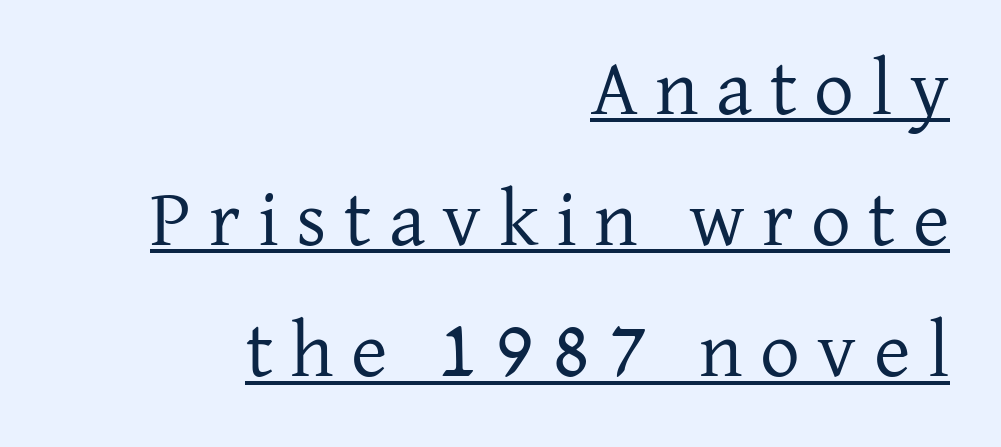
Q: Is the text bold? A: No.
Q: Is the text italic (slanted)? A: No, it is upright.
Q: Is the typeface a serif or a sans-serif typeface? A: Serif.
Q: Is the text underlined? A: Yes.
Q: How is the paragraph aligned? A: Right-aligned.
Q: Is the spacing between letters normal or unusually wide? A: Unusually wide.
Q: Is the spacing between lines tight, normal or loose? A: Normal.
Q: Width (condensed, normal, or wide)? A: Normal.
Q: Stroke contrast? A: Low.
Q: x-height? A: Medium.
Q: Monospaced? A: No.
